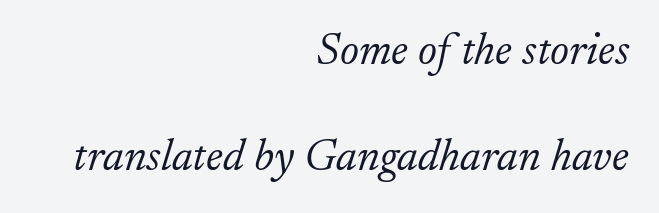
The image shows 45 px light serif type, italic (leaning right); set right-aligned, loose line spacing (2.36x), normal letter spacing, not underlined; low stroke contrast and a small x-height.
